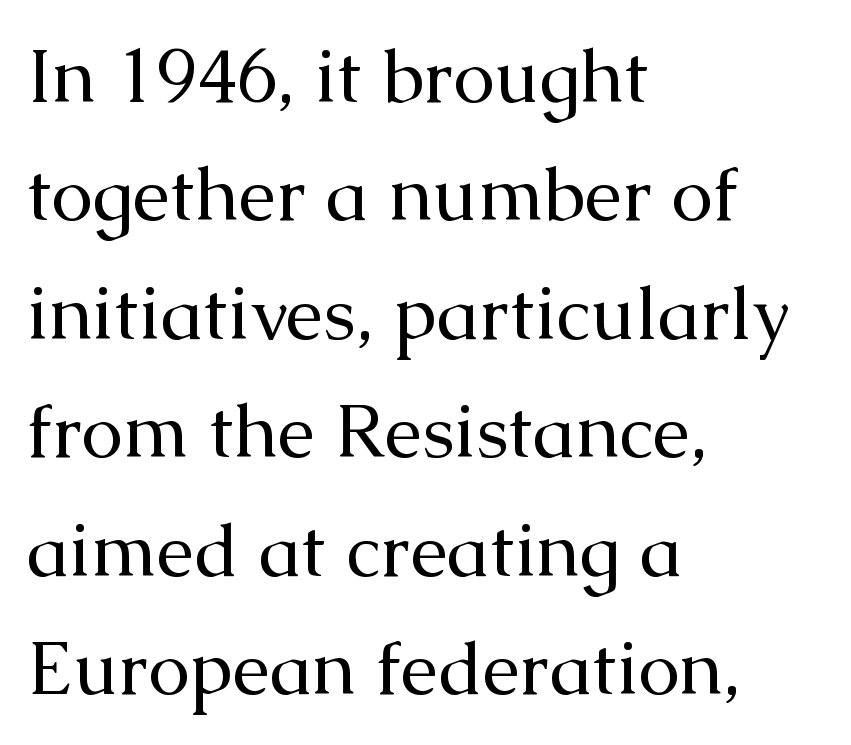
{"serif": "yes", "italic": "no", "bold": "no", "weight": "regular", "width": "normal", "stroke_contrast": "medium", "x_height": "medium", "monospaced": "no", "underline": "no", "align": "left", "line_spacing": "normal", "line_spacing_ratio": 1.58, "letter_spacing": "normal", "letter_spacing_em": 0.0, "glyph_px": 75}
